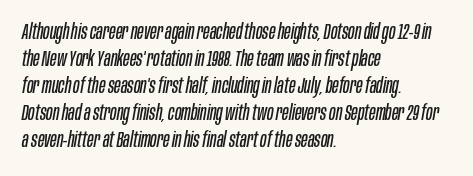
The image shows 21 px text type, italic (leaning right); set left-aligned, normal line spacing (1.29x), normal letter spacing, not underlined.
